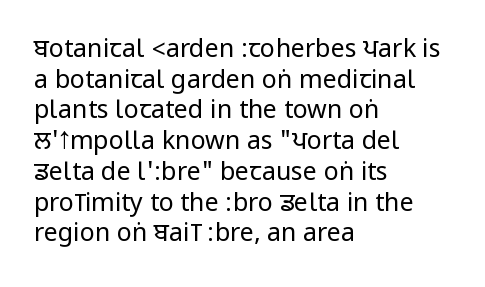
The image shows 25 px text type, upright; set left-aligned, line spacing 1.23x, normal letter spacing, not underlined.
